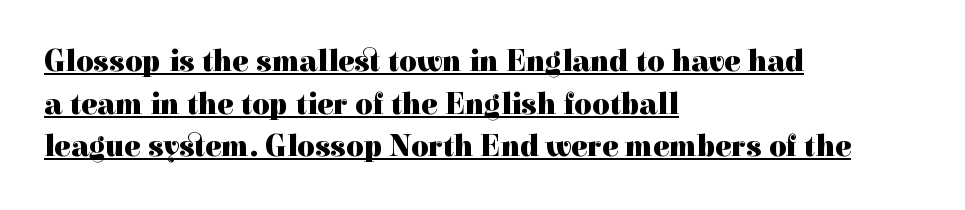
The designer left line spacing at the default. The passage shown is underscored from start to finish. Every character sits straight up, as roman type does. This sample has the flowing, uneven cadence of proportional lettering. Honestly, the letter spacing is just normal — you wouldn't notice it.
